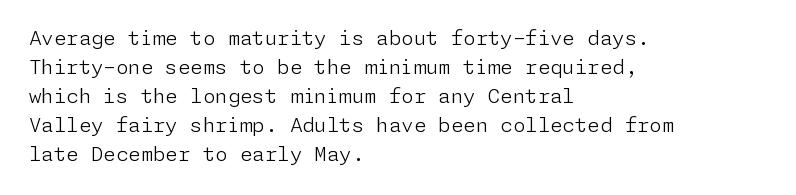
Q: Is the text bold? A: No.
Q: Is the text italic (slanted)? A: No, it is upright.
Q: Is the text underlined? A: No.
Q: How is the paragraph aligned? A: Left-aligned.
Q: Is the spacing between letters normal or unusually wide? A: Normal.
Q: Is the spacing between lines tight, normal or loose? A: Normal.
